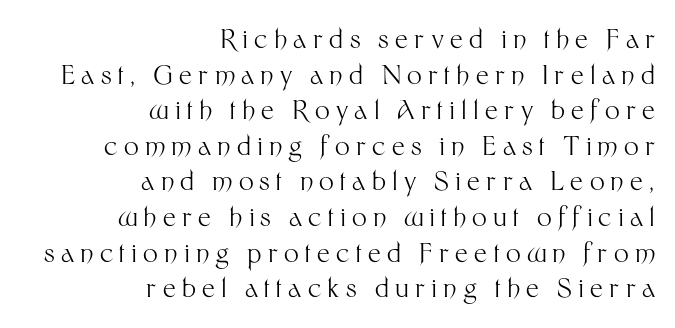
{"italic": "no", "bold": "no", "underline": "no", "align": "right", "line_spacing": "normal", "line_spacing_ratio": 1.37, "letter_spacing": "wide", "letter_spacing_em": 0.24, "glyph_px": 26}
